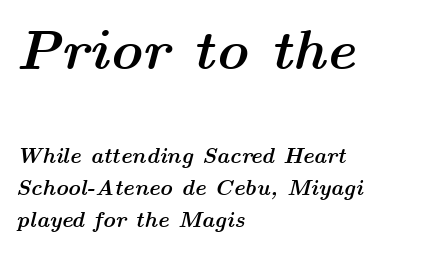
The image shows 56 px semibold, wide type, italic (leaning right); set left-aligned, normal line spacing (1.45x), normal letter spacing, not underlined; the first (top) block is 2.55x larger; medium stroke contrast and a medium x-height.
